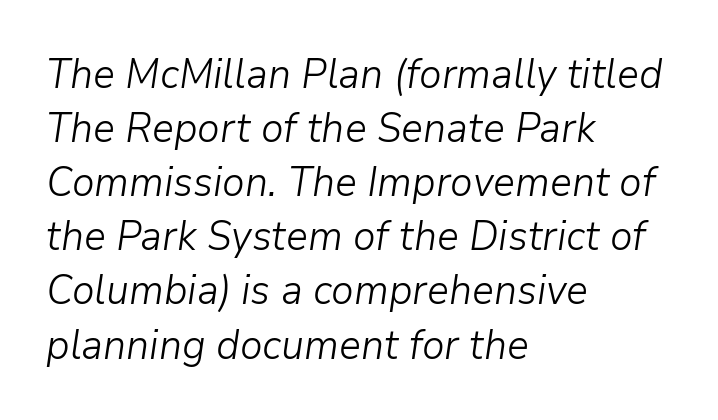
Q: Is the text bold? A: No.
Q: Is the text italic (slanted)? A: Yes, it leans right by about 9 degrees.
Q: Is the text underlined? A: No.
Q: How is the paragraph aligned? A: Left-aligned.
Q: Is the spacing between letters normal or unusually wide? A: Normal.
Q: Is the spacing between lines tight, normal or loose? A: Normal.
Q: Width (condensed, normal, or wide)? A: Normal.
Q: Stroke contrast? A: Low.
Q: x-height? A: Medium.
Q: Monospaced? A: No.
